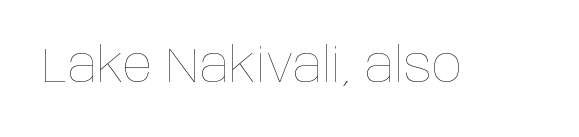
{"italic": "no", "bold": "no", "weight": "thin", "width": "condensed", "stroke_contrast": "low", "x_height": "large", "monospaced": "no", "underline": "no", "letter_spacing": "normal", "letter_spacing_em": 0.0, "glyph_px": 49}
